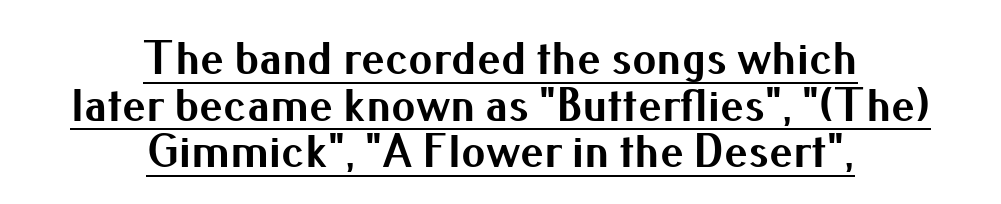
The image shows 48 px bold sans-serif type, upright; set centered, tight line spacing (0.97x), normal letter spacing, underlined; medium stroke contrast and a small x-height.
